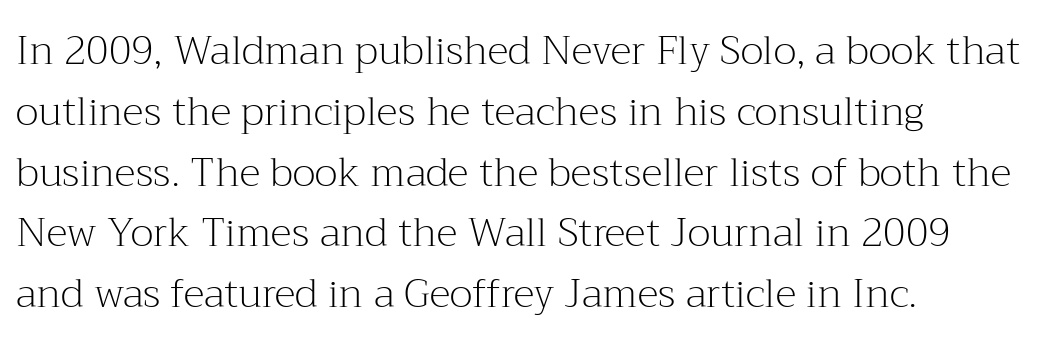
The image shows 40 px light serif type, upright; set left-aligned, normal line spacing (1.52x), normal letter spacing, not underlined; medium stroke contrast and a medium x-height.
